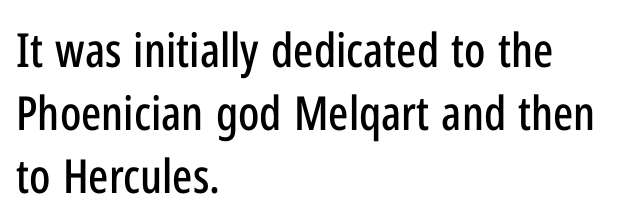
Spacing verdict: proportional, widths tailored to each character. Every row of glyphs begins at an identical x-position on the left. Posture: vertical. Students, observe: this is what conventionally led text looks like. Type style note: lacks serifs.
